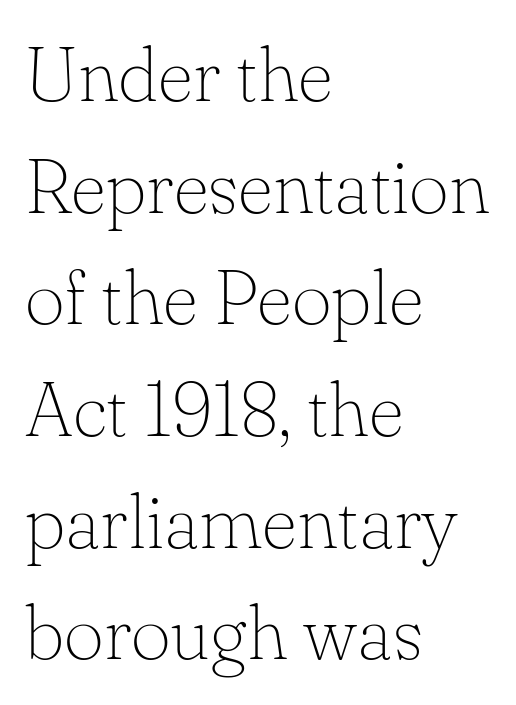
Q: Is the text bold? A: No.
Q: Is the text italic (slanted)? A: No, it is upright.
Q: Is the typeface a serif or a sans-serif typeface? A: Serif.
Q: Is the text underlined? A: No.
Q: How is the paragraph aligned? A: Left-aligned.
Q: Is the spacing between letters normal or unusually wide? A: Normal.
Q: Is the spacing between lines tight, normal or loose? A: Normal.
Q: Width (condensed, normal, or wide)? A: Normal.
Q: Stroke contrast? A: Low.
Q: x-height? A: Small.
Q: Monospaced? A: No.
